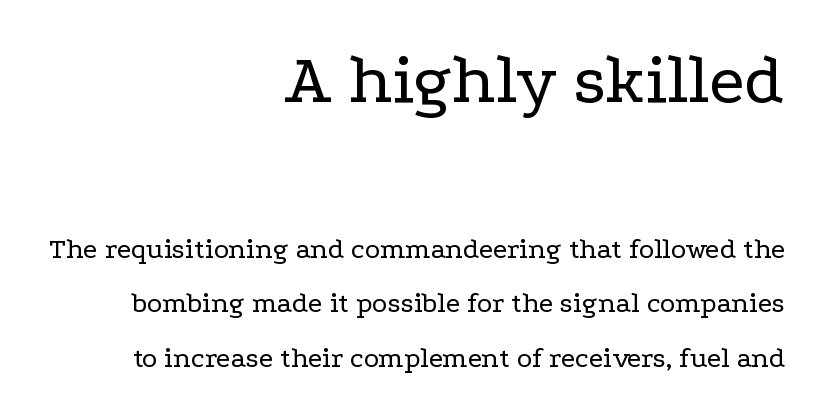
{"serif": "yes", "italic": "no", "bold": "no", "weight": "regular", "width": "wide", "stroke_contrast": "low", "x_height": "medium", "monospaced": "no", "underline": "no", "align": "right", "line_spacing_ratio": 1.88, "letter_spacing": "normal", "letter_spacing_em": 0.0, "larger_block": "first", "size_ratio": 2.48, "glyph_px": 72}
